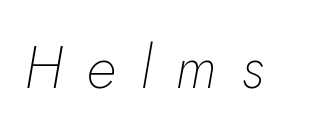
{"italic": "yes", "lean": "right", "slant_degrees": 5, "bold": "no", "weight": "thin", "width": "normal", "stroke_contrast": "low", "x_height": "small", "monospaced": "no", "underline": "no", "letter_spacing": "wide", "letter_spacing_em": 0.41, "glyph_px": 59}
